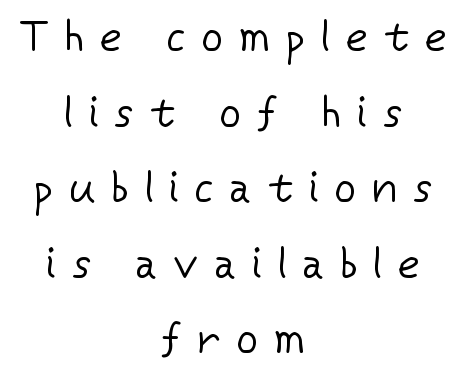
The image shows 42 px regular-weight sans-serif type, upright; set centered, line spacing 1.8x, unusually wide letter spacing (+0.39 em), not underlined; low stroke contrast and a medium x-height.
